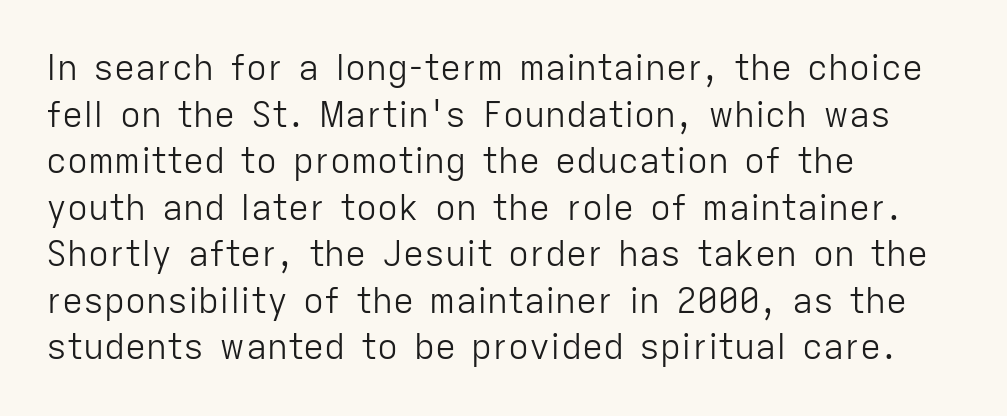
Notice how the stems are strictly vertical — no italics here. Proportional: the letters do not fall into vertical columns. Each row of text sits above clean, open space. Does extra space separate the letters? No, they use regular spacing. Observe the absence of serifs on each vertical stroke in this sample. Is there much room between lines? A standard amount, neither cramped nor airy.
